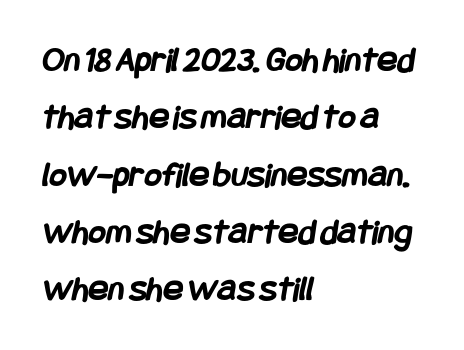
Q: Is the text bold? A: Yes.
Q: Is the typeface a serif or a sans-serif typeface? A: Sans-serif.
Q: Is the text underlined? A: No.
Q: How is the paragraph aligned? A: Left-aligned.
Q: Is the spacing between letters normal or unusually wide? A: Normal.
Q: Is the spacing between lines tight, normal or loose? A: Normal.
Q: Width (condensed, normal, or wide)? A: Condensed.
Q: Stroke contrast? A: Low.
Q: x-height? A: Large.
